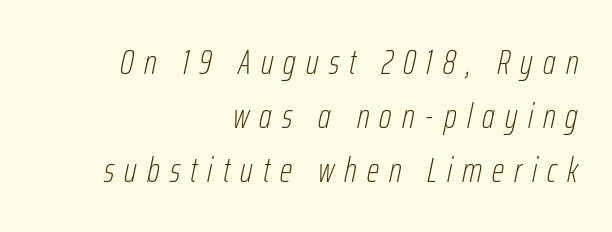
These lines stack with their right ends in a neat column. The passage shown is typed in a proportional face where columns would drift. This block has exactly the height ordinary leading produces. Yep, that's italic — everything's leaning.
